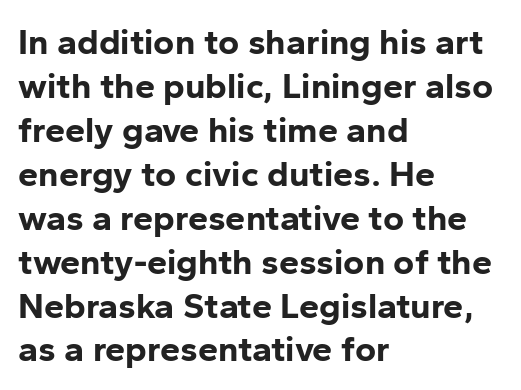
Every letter is thick-stroked: bold, no question. Visually the block forms a straight wall on the left and a jagged coastline on the right. Posture: vertical. The passage shown is typed in a proportional face where columns would drift. Look at the tracking — it's just the regular setting, nothing added.
